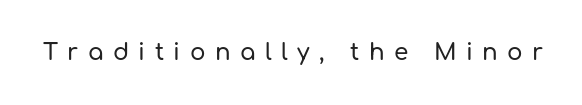
{"italic": "no", "underline": "no", "letter_spacing": "wide", "letter_spacing_em": 0.41, "glyph_px": 23}
